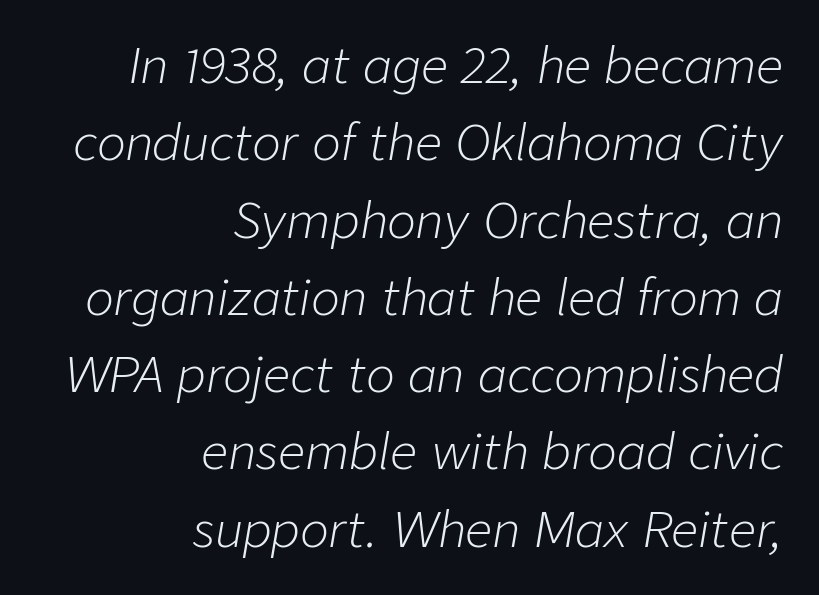
Q: Is the text bold? A: No.
Q: Is the text italic (slanted)? A: Yes, it leans right by about 9 degrees.
Q: Is the text underlined? A: No.
Q: How is the paragraph aligned? A: Right-aligned.
Q: Is the spacing between letters normal or unusually wide? A: Normal.
Q: Is the spacing between lines tight, normal or loose? A: Normal.
Q: Width (condensed, normal, or wide)? A: Normal.
Q: Stroke contrast? A: Low.
Q: x-height? A: Medium.
Q: Monospaced? A: No.
